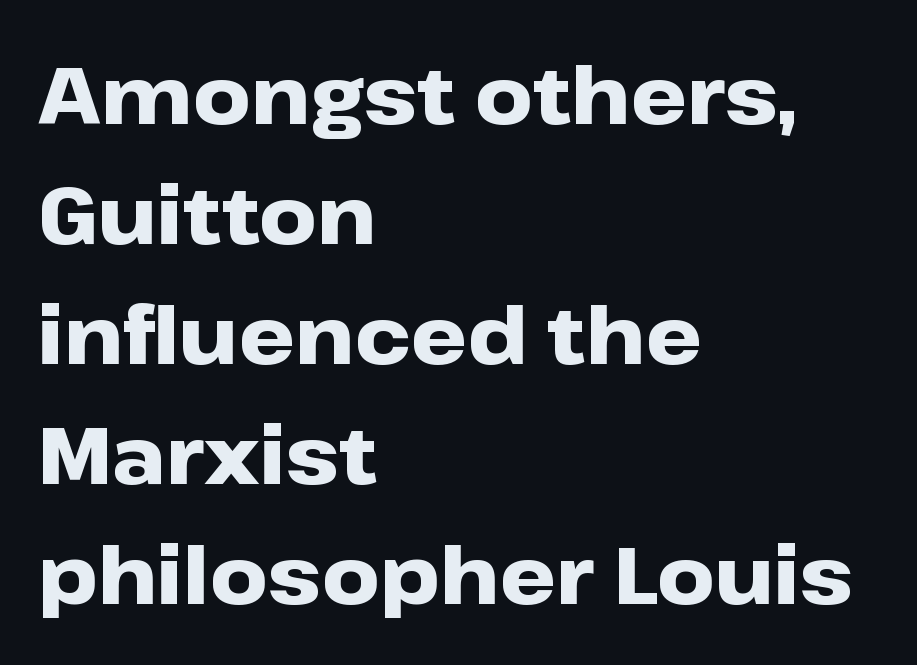
{"serif": "no", "italic": "no", "bold": "yes", "weight": "heavy", "width": "wide", "stroke_contrast": "low", "x_height": "medium", "monospaced": "no", "underline": "no", "align": "left", "line_spacing": "normal", "line_spacing_ratio": 1.5, "letter_spacing": "normal", "letter_spacing_em": 0.0, "glyph_px": 80}
